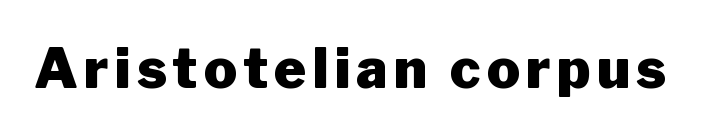
The image shows 55 px heavy sans-serif type, upright; set not underlined; low stroke contrast and a medium x-height.
